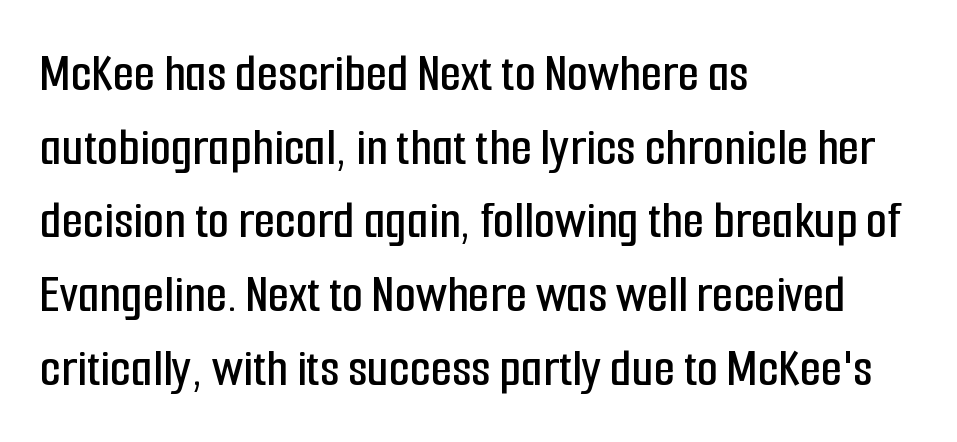
This sample has the flowing, uneven cadence of proportional lettering. I'd call this a sans setting — the letters go barefoot. The rendering keeps characters at their native spacing. This sample is left-justified, so line endings fall wherever the words run out.
